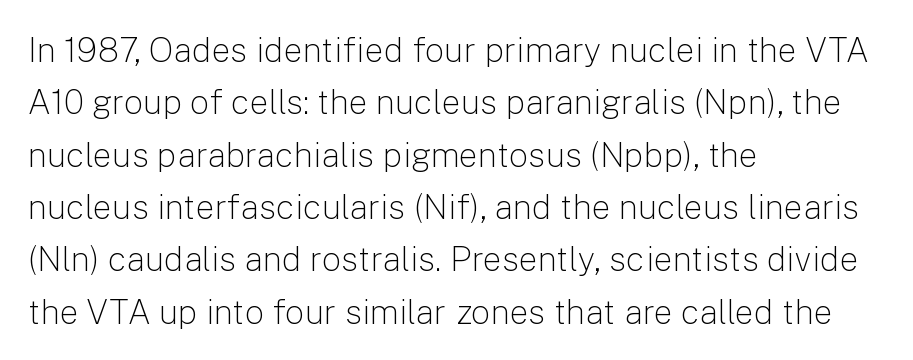
The image shows 34 px light sans-serif type, upright; set left-aligned, normal line spacing (1.54x), normal letter spacing, not underlined; low stroke contrast and a medium x-height.
